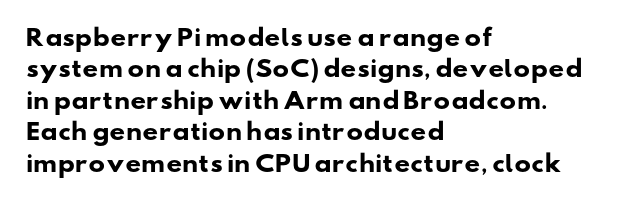
The image shows 22 px bold type; set left-aligned, normal line spacing (1.43x), normal letter spacing, not underlined.
